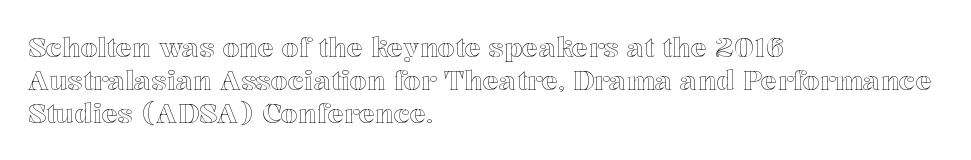
{"italic": "no", "underline": "no", "align": "left", "line_spacing_ratio": 1.22, "letter_spacing": "normal", "letter_spacing_em": 0.0, "glyph_px": 27}
